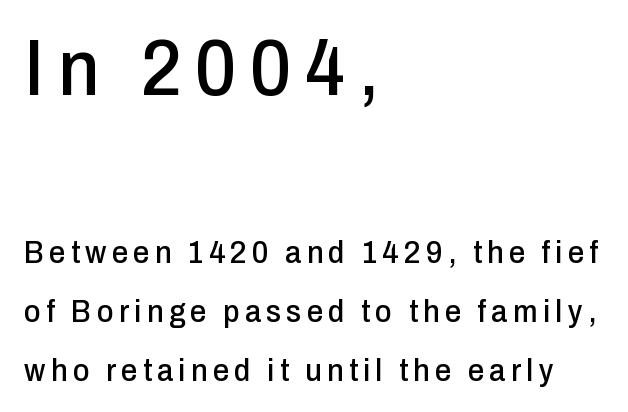
{"serif": "no", "italic": "no", "width": "condensed", "stroke_contrast": "low", "x_height": "medium", "monospaced": "no", "underline": "no", "align": "left", "line_spacing_ratio": 1.83, "larger_block": "first", "size_ratio": 2.5, "glyph_px": 80}
